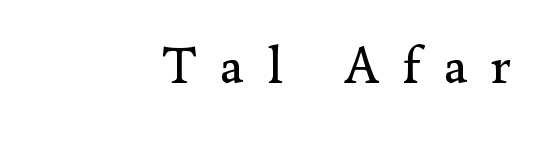
{"serif": "yes", "italic": "no", "bold": "no", "weight": "regular", "width": "normal", "stroke_contrast": "low", "x_height": "small", "monospaced": "no", "underline": "no", "letter_spacing": "wide", "letter_spacing_em": 0.44, "glyph_px": 53}
